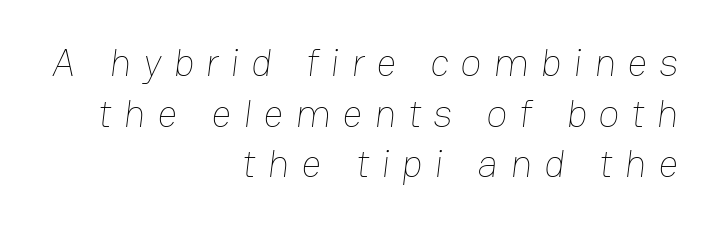
Q: Is the text bold? A: No.
Q: Is the text underlined? A: No.
Q: How is the paragraph aligned? A: Right-aligned.
Q: Is the spacing between letters normal or unusually wide? A: Unusually wide.
Q: Is the spacing between lines tight, normal or loose? A: Normal.
Q: Width (condensed, normal, or wide)? A: Normal.
Q: Stroke contrast? A: Low.
Q: x-height? A: Medium.
Q: Monospaced? A: No.
